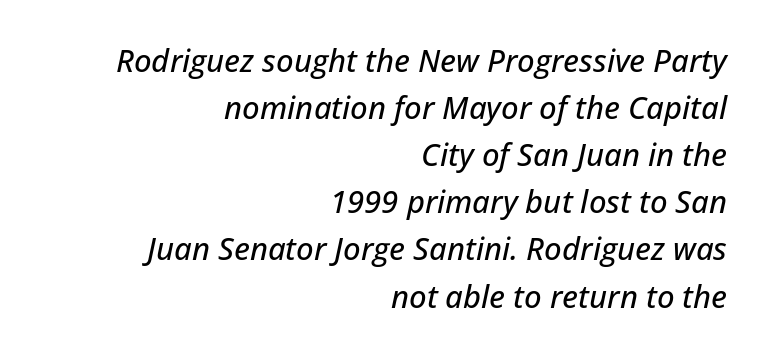
Q: Is the text italic (slanted)? A: Yes, it leans right by about 12 degrees.
Q: Is the text underlined? A: No.
Q: How is the paragraph aligned? A: Right-aligned.
Q: Is the spacing between letters normal or unusually wide? A: Normal.
Q: Is the spacing between lines tight, normal or loose? A: Normal.
Q: Width (condensed, normal, or wide)? A: Normal.
Q: Stroke contrast? A: Low.
Q: x-height? A: Medium.
Q: Monospaced? A: No.
